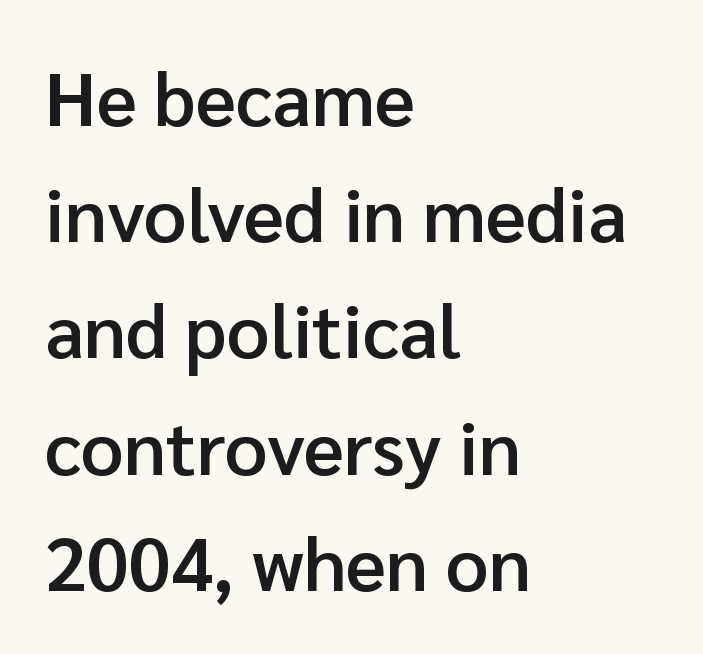
The type family on display is of the sans-serif kind. The characters look somewhat weighty, a semibold short of true bold. Vertically, the passage feels balanced, rows spaced as you'd expect. Is the block centered? No — it sits flush against the left margin. The letters advance in unequal steps, a hallmark of proportional type. You could call the tracking neutral — neither tight nor loose.
